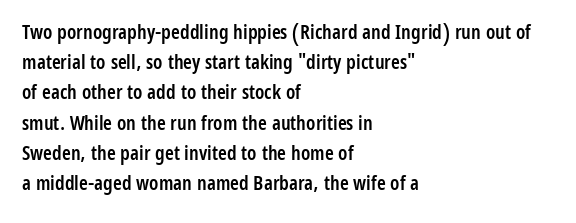
Plain, unruled lines of type. Tracking here is standard; glyphs follow each other at the usual distance. Is the type bold? Partly — it's a semibold, heavier than regular but not fully bold. This sample uses an upright cut, with every glyph sitting square on the baseline. The line-height multiplier appears to be the usual default.
